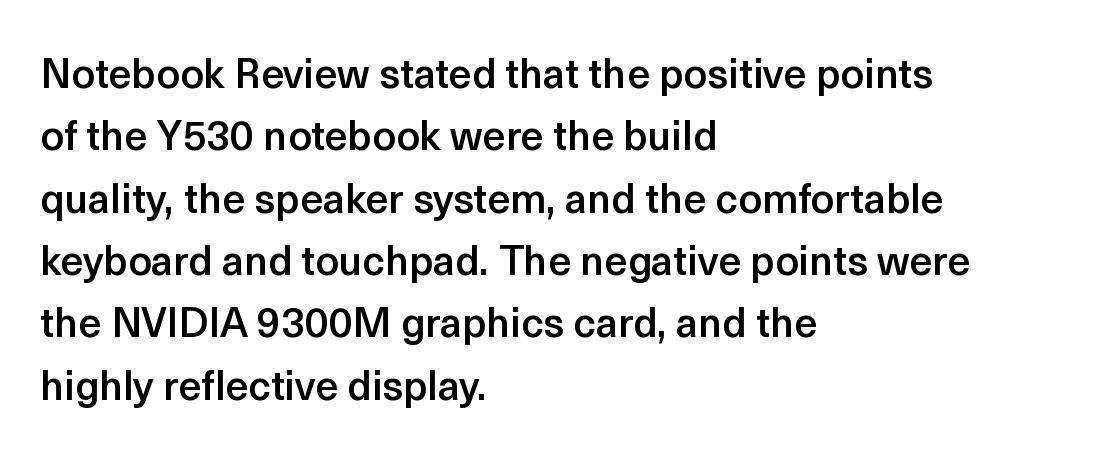
The letters are semibold — heavier than regular but short of a full bold. Regarding leading, the lines here are spaced in the standard way. Words float on clear page, feet unadorned. Do the letters lean? They stand straight.
